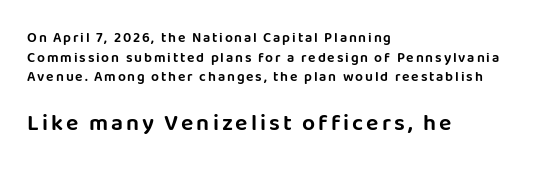
{"italic": "no", "underline": "no", "align": "left", "line_spacing": "normal", "line_spacing_ratio": 1.41, "larger_block": "second", "size_ratio": 1.64, "glyph_px": 23}
